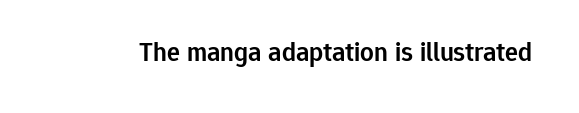
Q: Is the text bold? A: Semi-bold.
Q: Is the text italic (slanted)? A: No, it is upright.
Q: Is the text underlined? A: No.
Q: Is the spacing between letters normal or unusually wide? A: Normal.
